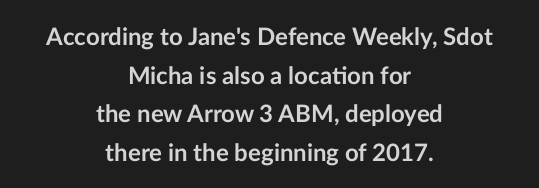
{"italic": "no", "bold": "yes", "underline": "no", "align": "center", "line_spacing": "normal", "line_spacing_ratio": 1.61, "letter_spacing": "normal", "letter_spacing_em": 0.0, "glyph_px": 24}
